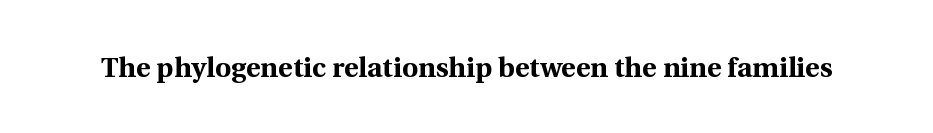
Q: Is the text bold? A: Yes.
Q: Is the text italic (slanted)? A: No, it is upright.
Q: Is the typeface a serif or a sans-serif typeface? A: Serif.
Q: Is the text underlined? A: No.
Q: Is the spacing between letters normal or unusually wide? A: Normal.
Q: Width (condensed, normal, or wide)? A: Normal.
Q: x-height? A: Medium.
Q: Monospaced? A: No.
